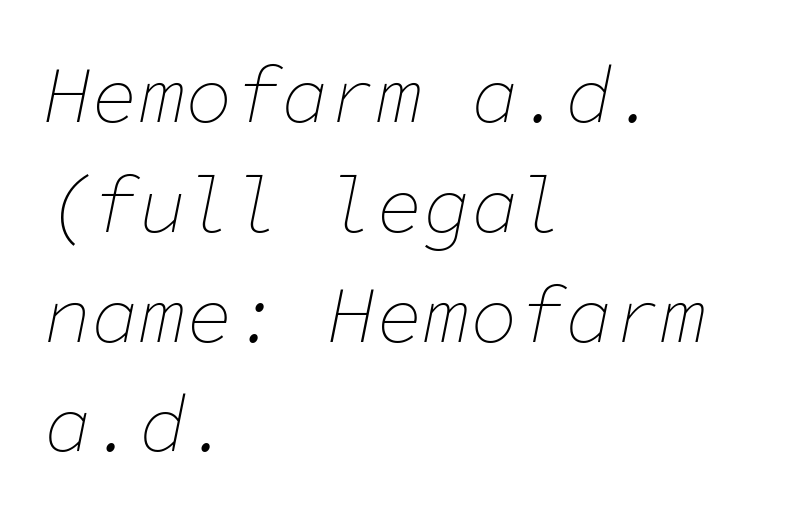
A quiet, ordinary-to-light weight characterises the typeface. Words appear dense and cohesive because spacing is normal. Notice how the passage keeps a crisp vertical edge on the left only. This sample uses an oblique cut, with every glyph tilted off the vertical.
